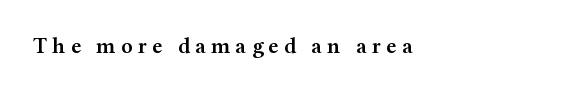
It's the straight-up-and-down kind of type. Typesetter's note: demi weight, one step under bold. Any mark beneath the type? The region is blank. Someone cranked the tracking dial way up on this one.
